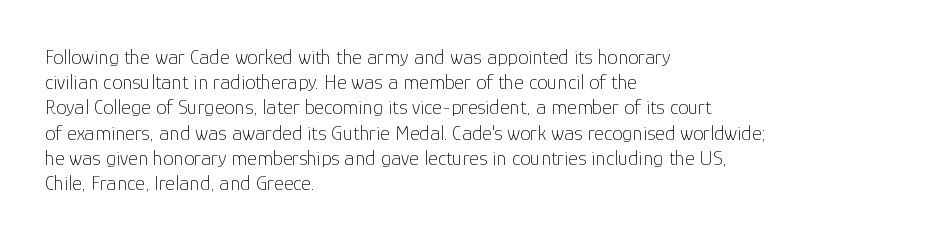
The letterforms sit shoulder to shoulder at normal distance. Typeset ragged right — the left edge is the straight one. The lettering holds an erect, upright posture throughout. Vertical stems look standard width or narrower in stroke. Beneath every word, the page is bare.
